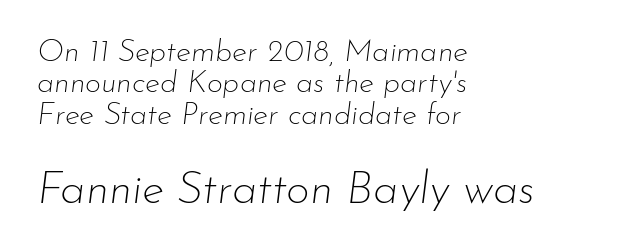
The image shows 46 px thin type, italic (leaning right); set left-aligned, tight line spacing (1.01x), normal letter spacing, not underlined; the second (bottom) block is 1.48x larger; low stroke contrast and a small x-height.
